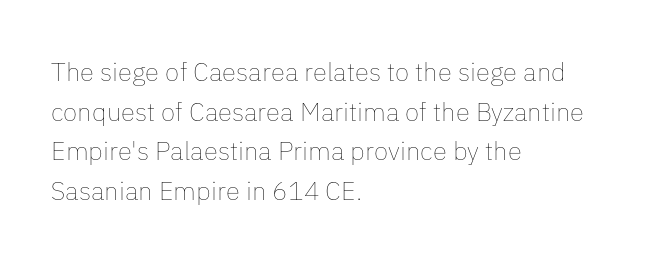
Q: Is the text bold? A: No.
Q: Is the text italic (slanted)? A: No, it is upright.
Q: Is the text underlined? A: No.
Q: How is the paragraph aligned? A: Left-aligned.
Q: Is the spacing between letters normal or unusually wide? A: Normal.
Q: Is the spacing between lines tight, normal or loose? A: Normal.
